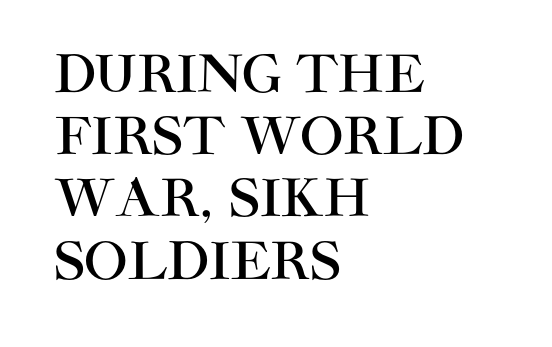
Typeset ragged right — the left edge is the straight one. Typographically, this falls in the sans-serif category. The tracking reads as untouched default to a designer's eye. Think of a printed novel: that variable character pitch is what you see here. Designer's note — italics off, roman on. Unmarked baselines from the first word to the last.
